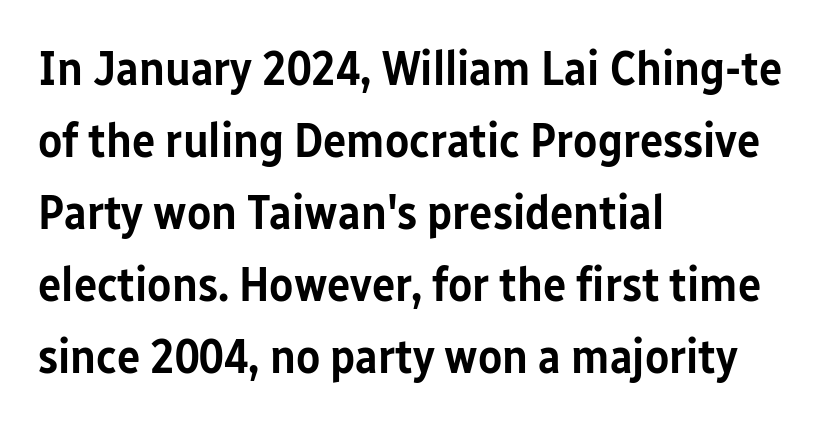
Q: Is the text bold? A: Semi-bold.
Q: Is the text italic (slanted)? A: No, it is upright.
Q: Is the typeface a serif or a sans-serif typeface? A: Sans-serif.
Q: Is the text underlined? A: No.
Q: How is the paragraph aligned? A: Left-aligned.
Q: Is the spacing between letters normal or unusually wide? A: Normal.
Q: Is the spacing between lines tight, normal or loose? A: Normal.
Q: Width (condensed, normal, or wide)? A: Condensed.
Q: Stroke contrast? A: Low.
Q: x-height? A: Medium.
Q: Monospaced? A: No.
